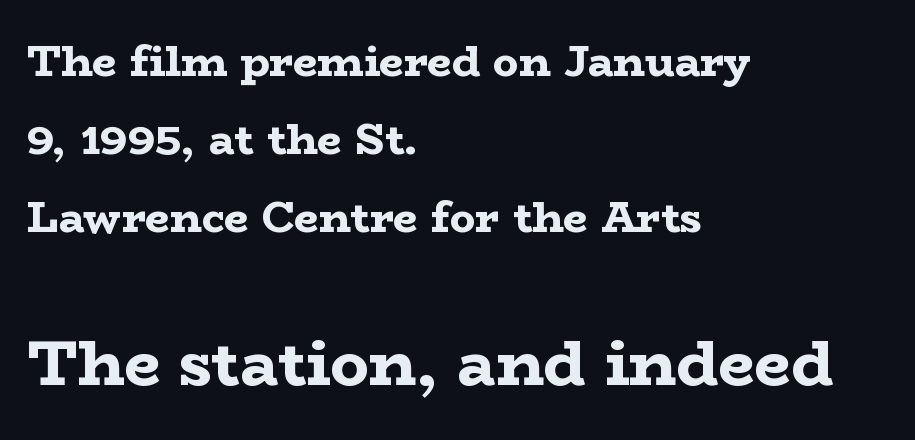
{"serif": "yes", "italic": "no", "bold": "yes", "weight": "bold", "width": "wide", "stroke_contrast": "low", "x_height": "medium", "monospaced": "no", "underline": "no", "align": "left", "line_spacing_ratio": 1.81, "letter_spacing": "normal", "letter_spacing_em": 0.0, "larger_block": "second", "size_ratio": 1.49, "glyph_px": 64}
